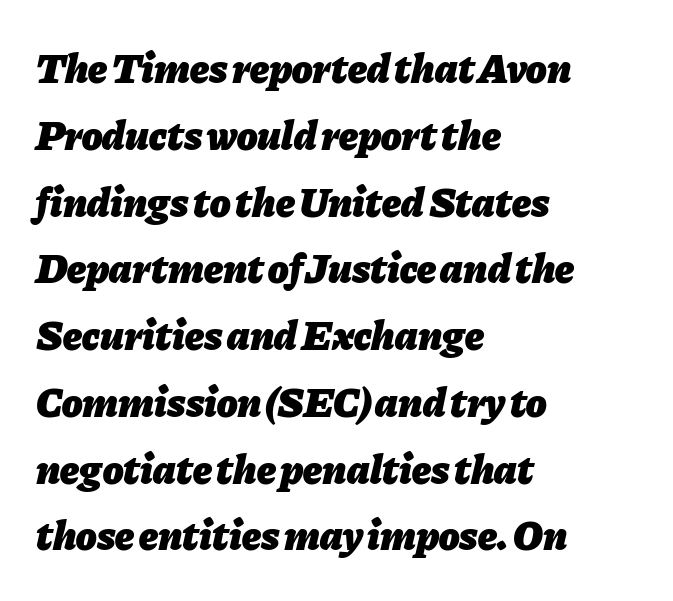
Looks like regular typesetting: each glyph gets only the width it needs. Does the leading feel generous? No, just average. Spacing between characters is what you'd get straight out of the box. Heavy-handed strokes throughout: this text is bold. A bare baseline throughout the passage. The letters are slanted; this is an italic face.
